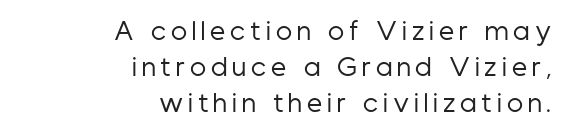
Q: Is the text bold? A: No.
Q: Is the text italic (slanted)? A: No, it is upright.
Q: Is the text underlined? A: No.
Q: How is the paragraph aligned? A: Right-aligned.
Q: Is the spacing between letters normal or unusually wide? A: Unusually wide.
Q: Is the spacing between lines tight, normal or loose? A: Normal.
